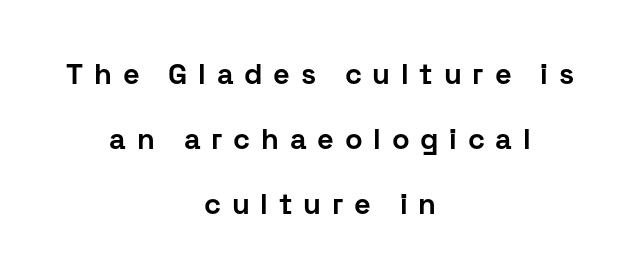
The image shows 29 px bold sans-serif type, upright; set centered, loose line spacing (2.24x), unusually wide letter spacing (+0.37 em), not underlined; low stroke contrast and a medium x-height.
